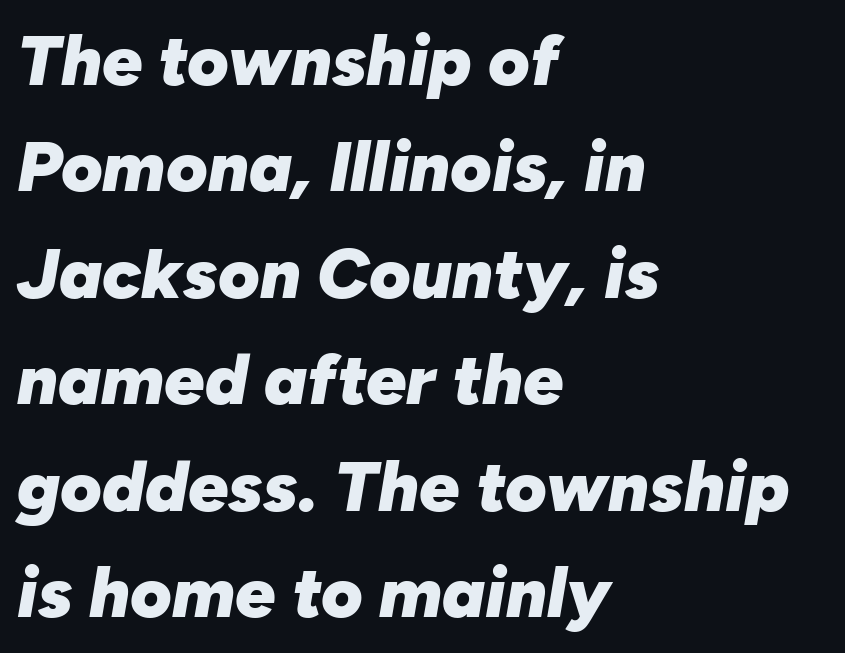
{"italic": "yes", "lean": "right", "slant_degrees": 10, "bold": "yes", "weight": "heavy", "width": "normal", "stroke_contrast": "low", "x_height": "medium", "monospaced": "no", "underline": "no", "align": "left", "line_spacing": "normal", "line_spacing_ratio": 1.5, "letter_spacing": "normal", "letter_spacing_em": 0.0, "glyph_px": 71}
